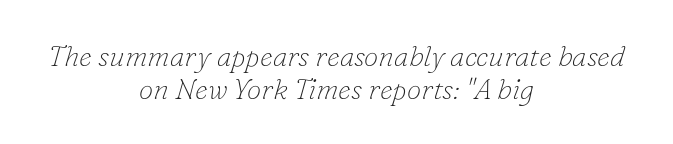
{"serif": "yes", "italic": "yes", "lean": "right", "slant_degrees": 16, "bold": "no", "weight": "thin", "width": "normal", "stroke_contrast": "low", "x_height": "small", "monospaced": "no", "underline": "no", "align": "center", "line_spacing": "tight", "line_spacing_ratio": 1.13, "letter_spacing": "normal", "letter_spacing_em": 0.0, "glyph_px": 29}
